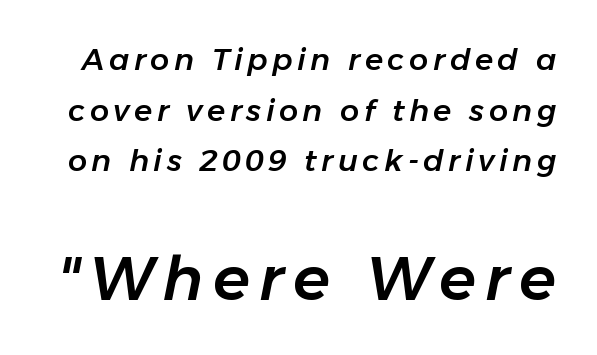
Q: Is the text italic (slanted)? A: Yes, it leans right by about 11 degrees.
Q: Is the text underlined? A: No.
Q: Is the spacing between lines tight, normal or loose? A: Normal.
Q: Which block of text is set in a larger size, the first (top) or the second (bottom)? A: The second (bottom) one.
Q: Width (condensed, normal, or wide)? A: Normal.
Q: Stroke contrast? A: Low.
Q: x-height? A: Medium.
Q: Monospaced? A: No.
